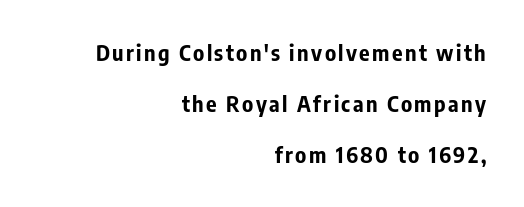
Is there much room between lines? Yes — plenty of vertical air separates them. Each row of text sits above clean, open space. No italicization has been applied; the sample stays upright. Is the type bold? Yes — the strokes are clearly thick and heavy.
